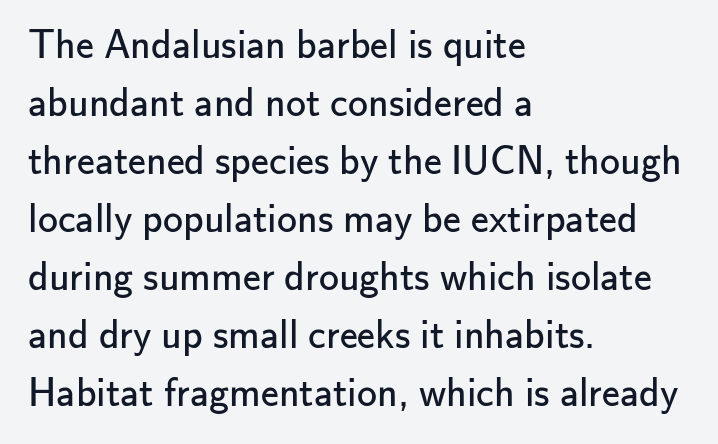
Q: Is the text bold? A: No.
Q: Is the text italic (slanted)? A: No, it is upright.
Q: Is the typeface a serif or a sans-serif typeface? A: Sans-serif.
Q: Is the text underlined? A: No.
Q: How is the paragraph aligned? A: Left-aligned.
Q: Is the spacing between letters normal or unusually wide? A: Normal.
Q: Is the spacing between lines tight, normal or loose? A: Normal.
Q: Width (condensed, normal, or wide)? A: Normal.
Q: Stroke contrast? A: Low.
Q: x-height? A: Small.
Q: Monospaced? A: No.
